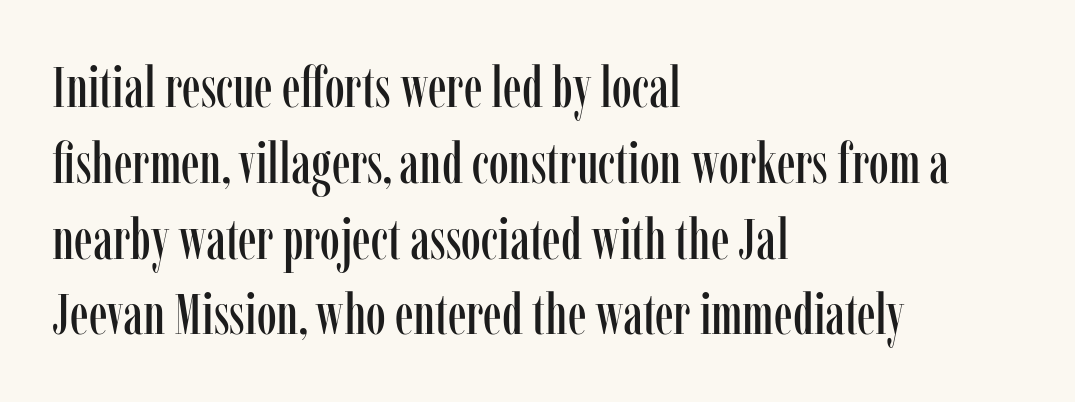
Is the block centered? No — it sits flush against the left margin. The letters advance in unequal steps, a hallmark of proportional type. Rows of type keep a routine distance in the vertical direction. Any mark beneath the type? The region is blank. The type sits square on the baseline with zero lean. The characters display serif detailing at their extremities.
